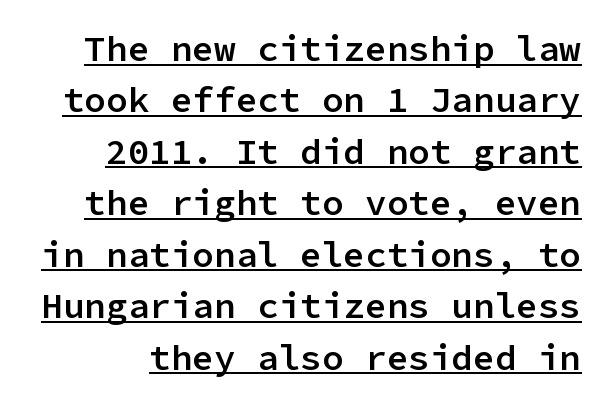
The image shows 36 px semibold sans-serif type, upright, monospaced; set normal line spacing (1.43x), normal letter spacing, underlined; low stroke contrast and a medium x-height.
